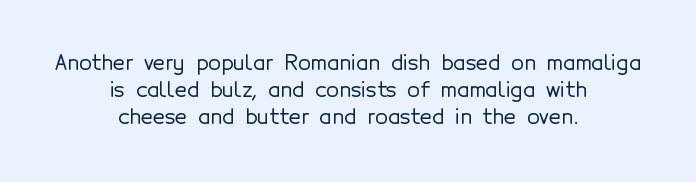
What's the leading like? Ordinary, nothing unusual. Default kerning and tracking; the words read as compact shapes. Beneath every word, the page is bare. If you folded the block vertically in half, each line would mirror itself in length. Unlike italic type, these characters show no tilt at all.
